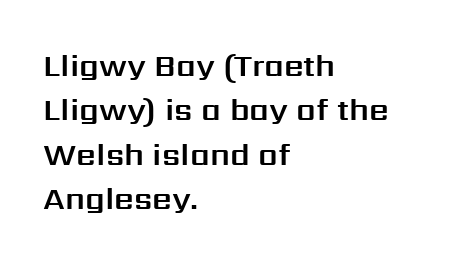
The image shows 31 px sans-serif type, upright; set left-aligned, normal line spacing (1.43x), normal letter spacing, not underlined; medium stroke contrast and a medium x-height.
